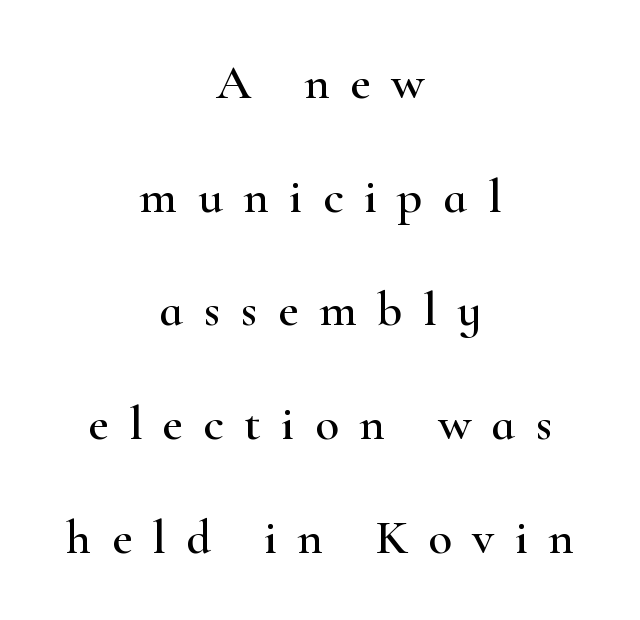
Q: Is the text italic (slanted)? A: No, it is upright.
Q: Is the typeface a serif or a sans-serif typeface? A: Serif.
Q: Is the text underlined? A: No.
Q: How is the paragraph aligned? A: Centered.
Q: Is the spacing between letters normal or unusually wide? A: Unusually wide.
Q: Is the spacing between lines tight, normal or loose? A: Loose.
Q: Width (condensed, normal, or wide)? A: Wide.
Q: Stroke contrast? A: High.
Q: x-height? A: Small.
Q: Monospaced? A: No.
